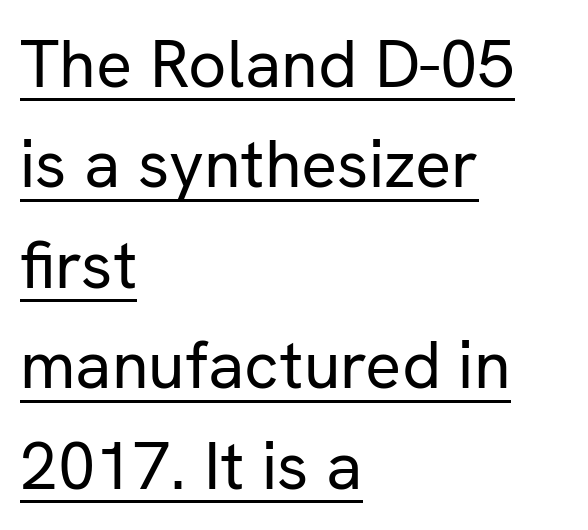
The image shows 67 px regular-weight sans-serif type, upright; set left-aligned, normal line spacing (1.5x), normal letter spacing, underlined; low stroke contrast and a medium x-height.
